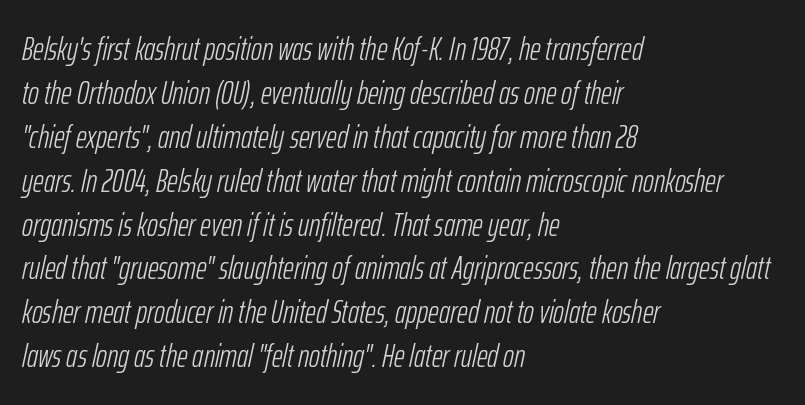
The area under the type is left untouched. The letterforms sit shoulder to shoulder at normal distance. A typesetter would mark this as italic. Whoever set this chose a conventional vertical rhythm. Each line starts at the same left margin while the right side varies.
